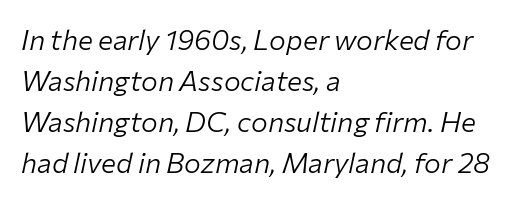
Q: Is the text bold? A: No.
Q: Is the text italic (slanted)? A: Yes, it leans right by about 12 degrees.
Q: Is the text underlined? A: No.
Q: How is the paragraph aligned? A: Left-aligned.
Q: Is the spacing between letters normal or unusually wide? A: Normal.
Q: Is the spacing between lines tight, normal or loose? A: Normal.
Q: Width (condensed, normal, or wide)? A: Normal.
Q: Stroke contrast? A: Low.
Q: x-height? A: Medium.
Q: Monospaced? A: No.
